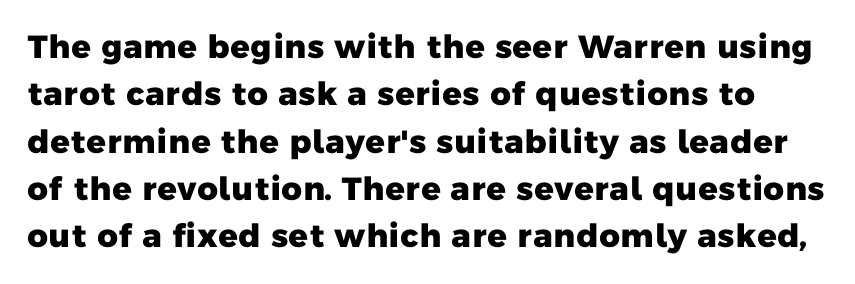
The image shows 32 px heavy sans-serif type; set normal line spacing (1.48x), normal letter spacing, not underlined; low stroke contrast and a medium x-height.
